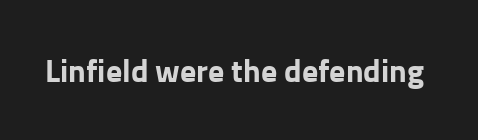
Do the characters align in a grid? No, the font is proportional. The strokes are fattened all the way to bold. The specimen omits any rule beneath the text block's lines. Words appear dense and cohesive because spacing is normal.
